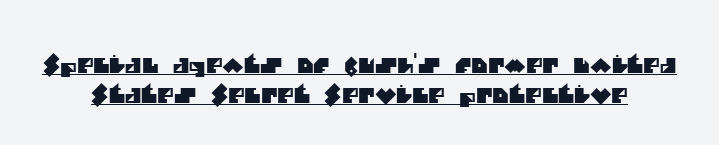
The string is rendered with underlining switched on. Does the leading feel generous? No, just average. The line texture is even and compact thanks to regular tracking.
